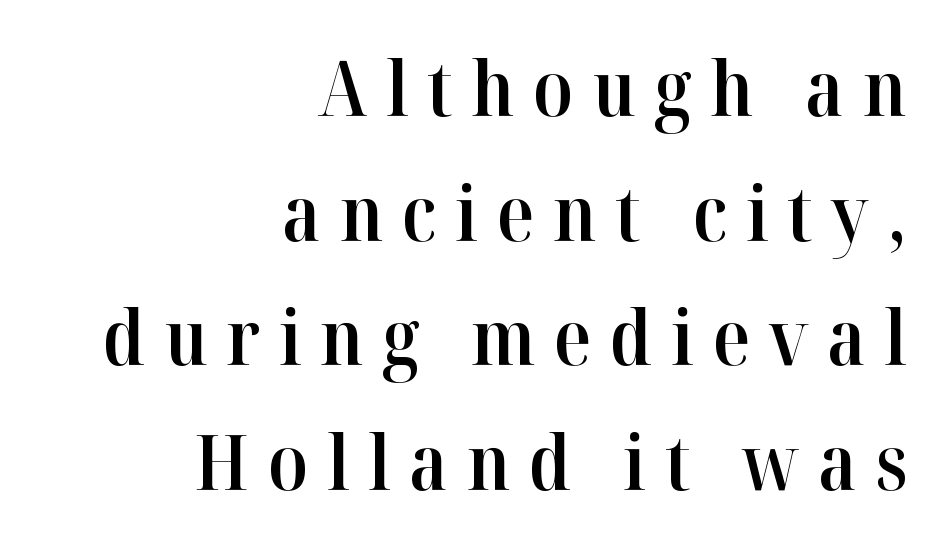
{"serif": "yes", "italic": "no", "bold": "semi", "weight": "semibold", "width": "normal", "stroke_contrast": "high", "x_height": "medium", "monospaced": "no", "underline": "no", "align": "right", "line_spacing": "normal", "line_spacing_ratio": 1.62, "letter_spacing": "wide", "letter_spacing_em": 0.24, "glyph_px": 77}
